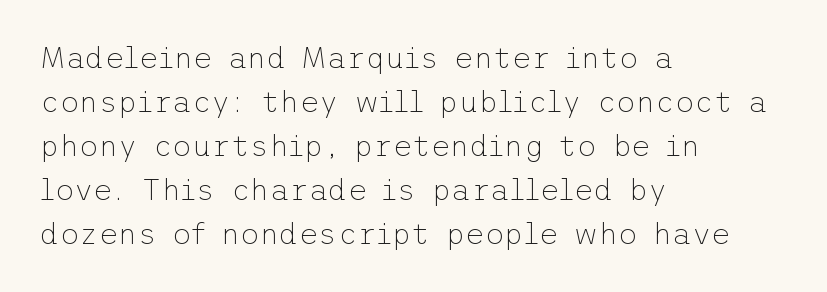
{"serif": "no", "italic": "no", "bold": "no", "weight": "thin", "width": "normal", "stroke_contrast": "low", "x_height": "medium", "underline": "no", "align": "left", "line_spacing": "normal", "line_spacing_ratio": 1.47, "letter_spacing": "normal", "letter_spacing_em": 0.0, "glyph_px": 30}
